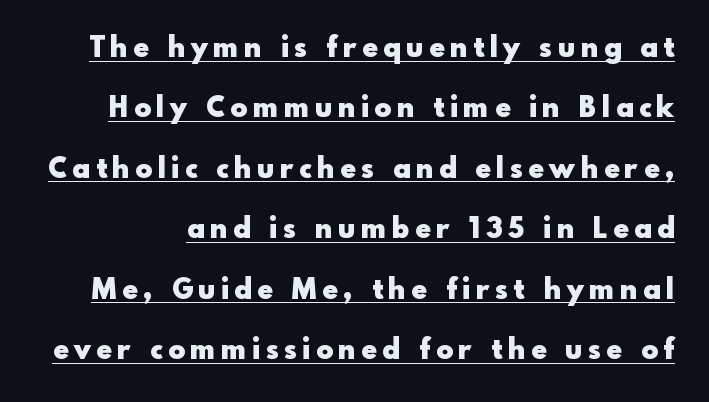
The rendering uses natural spacing where letterforms have individual widths. Every character sits straight up, as roman type does. Regarding leading, the lines here are spaced well apart. Underlining? Definitely there. Words appear elongated and porous because spacing is wide.
